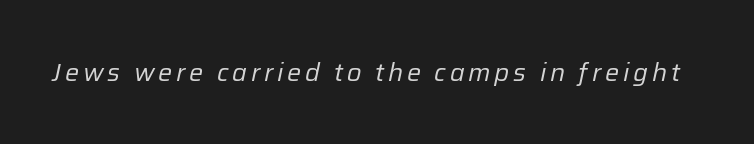
{"italic": "yes", "lean": "right", "slant_degrees": 12, "bold": "no", "underline": "no", "glyph_px": 25}
